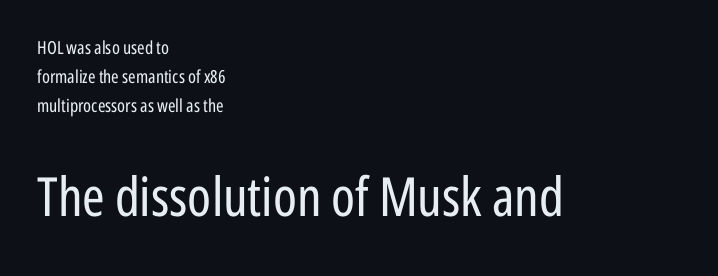
The image shows 54 px regular-weight, condensed sans-serif type, upright; set left-aligned, normal line spacing (1.6x), normal letter spacing, not underlined; the second (bottom) block is 3.0x larger; low stroke contrast and a medium x-height.
